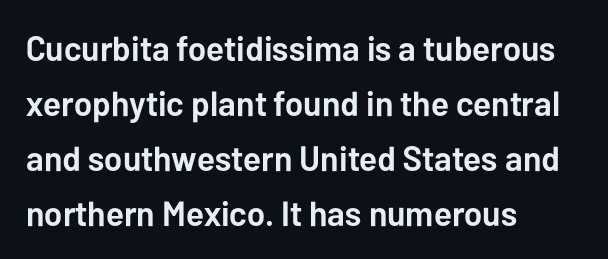
Q: Is the text bold? A: Yes.
Q: Is the text italic (slanted)? A: No, it is upright.
Q: Is the typeface a serif or a sans-serif typeface? A: Sans-serif.
Q: Is the text underlined? A: No.
Q: How is the paragraph aligned? A: Left-aligned.
Q: Is the spacing between letters normal or unusually wide? A: Normal.
Q: Is the spacing between lines tight, normal or loose? A: Normal.
Q: Width (condensed, normal, or wide)? A: Normal.
Q: Stroke contrast? A: Low.
Q: x-height? A: Medium.
Q: Monospaced? A: No.
